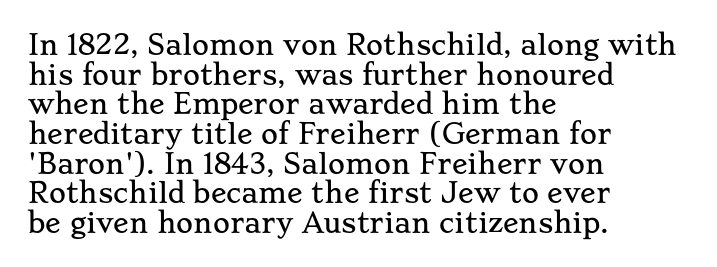
Q: Is the text italic (slanted)? A: No, it is upright.
Q: Is the text underlined? A: No.
Q: How is the paragraph aligned? A: Left-aligned.
Q: Is the spacing between letters normal or unusually wide? A: Normal.
Q: Is the spacing between lines tight, normal or loose? A: Tight.
